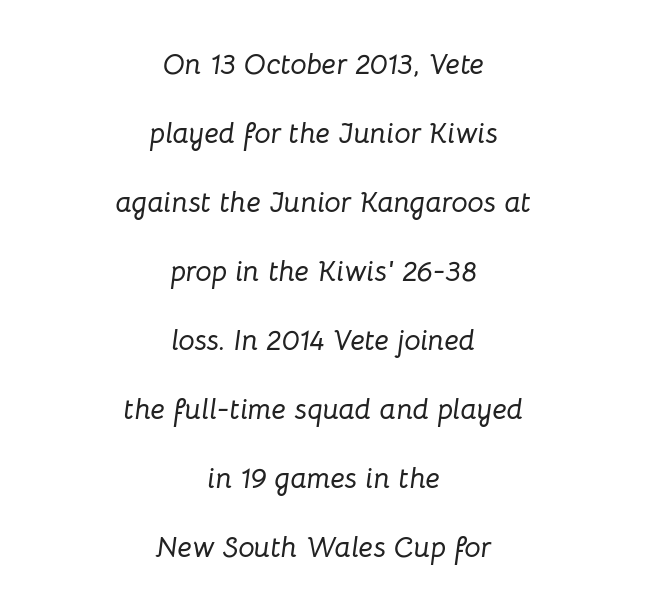
{"italic": "yes", "lean": "right", "slant_degrees": 8, "width": "normal", "stroke_contrast": "low", "x_height": "medium", "monospaced": "no", "underline": "no", "align": "center", "line_spacing": "loose", "line_spacing_ratio": 2.38, "letter_spacing": "normal", "letter_spacing_em": 0.0, "glyph_px": 29}
